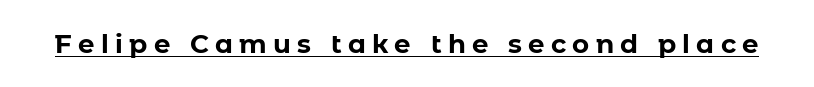
Q: Is the text bold? A: Yes.
Q: Is the text italic (slanted)? A: No, it is upright.
Q: Is the text underlined? A: Yes.
Q: Is the spacing between letters normal or unusually wide? A: Unusually wide.
